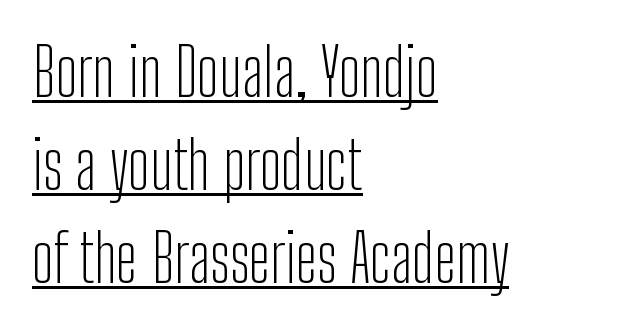
The image shows 65 px light, condensed sans-serif type, upright; set left-aligned, normal line spacing (1.43x), normal letter spacing, underlined; low stroke contrast and a medium x-height.
